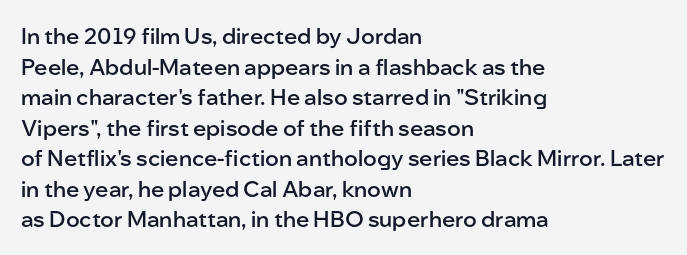
Q: Is the text bold? A: Semi-bold.
Q: Is the text italic (slanted)? A: No, it is upright.
Q: Is the text underlined? A: No.
Q: How is the paragraph aligned? A: Left-aligned.
Q: Is the spacing between letters normal or unusually wide? A: Normal.
Q: Is the spacing between lines tight, normal or loose? A: Normal.
